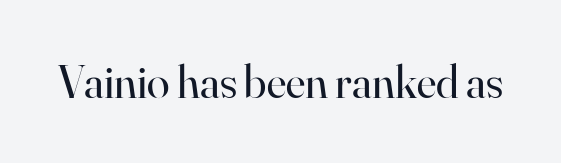
Q: Is the text bold? A: No.
Q: Is the text italic (slanted)? A: No, it is upright.
Q: Is the typeface a serif or a sans-serif typeface? A: Serif.
Q: Is the text underlined? A: No.
Q: Is the spacing between letters normal or unusually wide? A: Normal.
Q: Width (condensed, normal, or wide)? A: Normal.
Q: Stroke contrast? A: High.
Q: x-height? A: Small.
Q: Monospaced? A: No.
